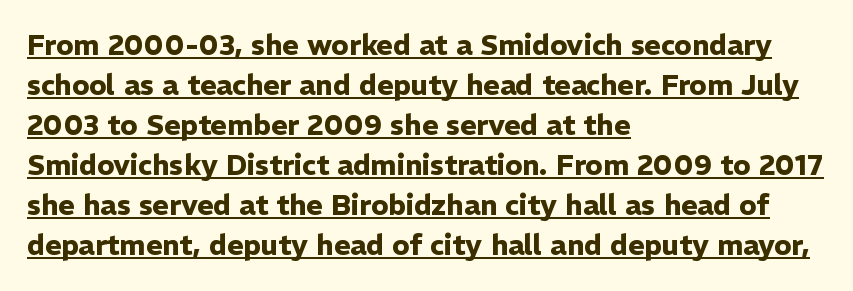
Q: Is the text bold? A: Yes.
Q: Is the text italic (slanted)? A: No, it is upright.
Q: Is the typeface a serif or a sans-serif typeface? A: Sans-serif.
Q: Is the text underlined? A: Yes.
Q: How is the paragraph aligned? A: Left-aligned.
Q: Is the spacing between letters normal or unusually wide? A: Normal.
Q: Is the spacing between lines tight, normal or loose? A: Normal.
Q: Width (condensed, normal, or wide)? A: Normal.
Q: Stroke contrast? A: Low.
Q: x-height? A: Medium.
Q: Monospaced? A: No.
